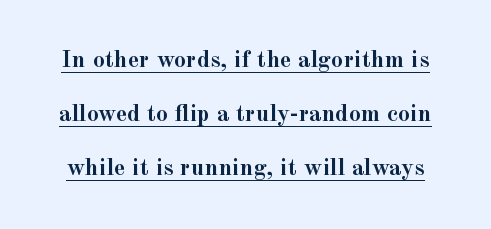
Q: Is the text bold? A: Yes.
Q: Is the text italic (slanted)? A: No, it is upright.
Q: Is the text underlined? A: Yes.
Q: Is the spacing between letters normal or unusually wide? A: Normal.
Q: Is the spacing between lines tight, normal or loose? A: Loose.
